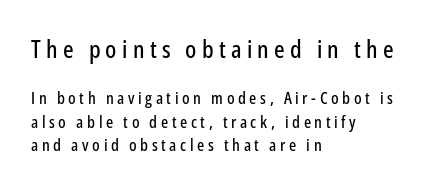
{"italic": "no", "underline": "no", "align": "left", "line_spacing": "normal", "line_spacing_ratio": 1.38, "letter_spacing": "wide", "letter_spacing_em": 0.21, "larger_block": "first", "size_ratio": 1.47, "glyph_px": 25}
